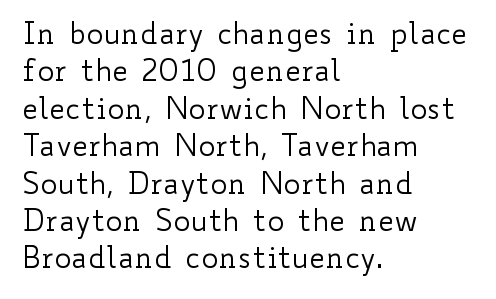
{"italic": "no", "bold": "no", "weight": "regular", "width": "wide", "stroke_contrast": "low", "x_height": "small", "monospaced": "no", "underline": "no", "align": "left", "line_spacing": "normal", "line_spacing_ratio": 1.29, "letter_spacing": "normal", "letter_spacing_em": 0.0, "glyph_px": 29}
